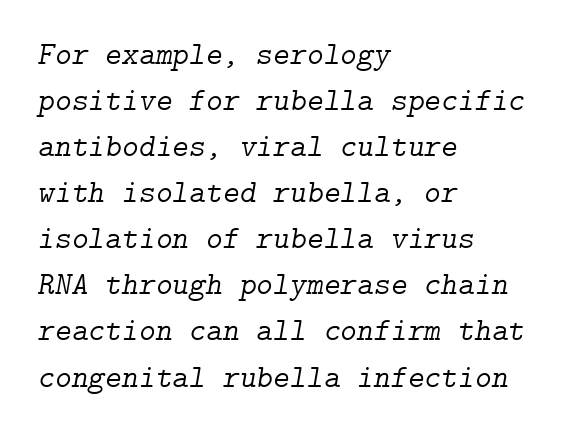
Q: Is the text bold? A: No.
Q: Is the text italic (slanted)? A: Yes, it leans right by about 9 degrees.
Q: Is the typeface a serif or a sans-serif typeface? A: Serif.
Q: Is the text underlined? A: No.
Q: How is the paragraph aligned? A: Left-aligned.
Q: Is the spacing between letters normal or unusually wide? A: Normal.
Q: Is the spacing between lines tight, normal or loose? A: Normal.
Q: Width (condensed, normal, or wide)? A: Normal.
Q: Stroke contrast? A: Low.
Q: x-height? A: Medium.
